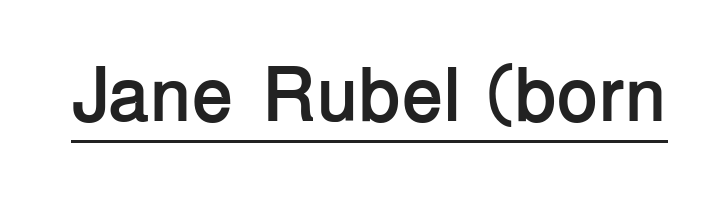
The image shows 76 px semibold sans-serif type, upright; set normal letter spacing, underlined; low stroke contrast and a medium x-height.
